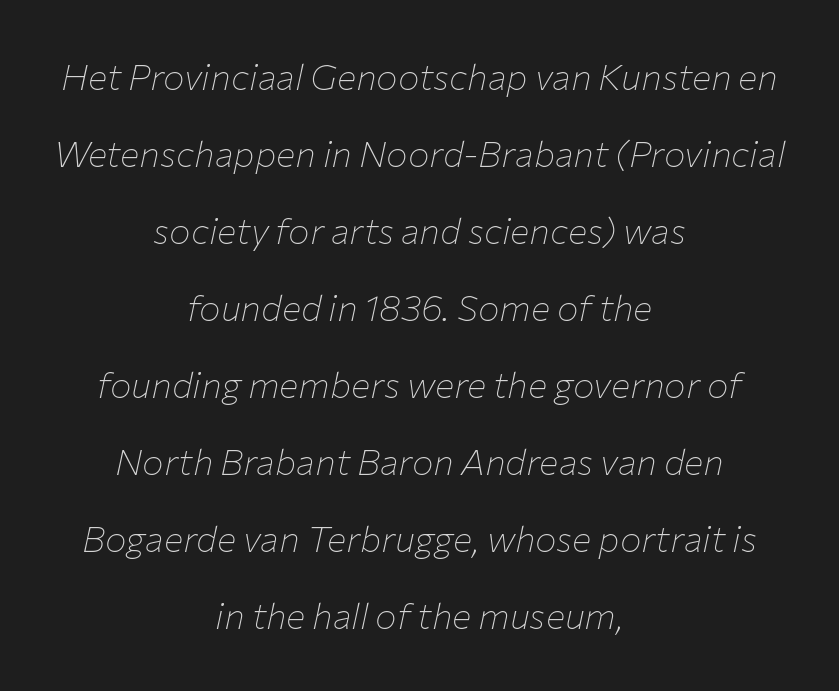
{"italic": "yes", "lean": "right", "slant_degrees": 12, "bold": "no", "weight": "thin", "width": "normal", "stroke_contrast": "low", "x_height": "medium", "monospaced": "no", "underline": "no", "align": "center", "line_spacing": "loose", "line_spacing_ratio": 2.14, "letter_spacing": "normal", "letter_spacing_em": 0.0, "glyph_px": 36}
